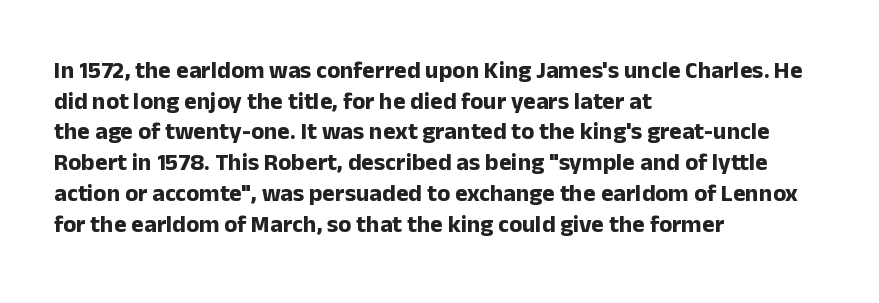
{"italic": "no", "bold": "yes", "underline": "no", "align": "left", "line_spacing": "normal", "line_spacing_ratio": 1.28, "letter_spacing": "normal", "letter_spacing_em": 0.0, "glyph_px": 24}
